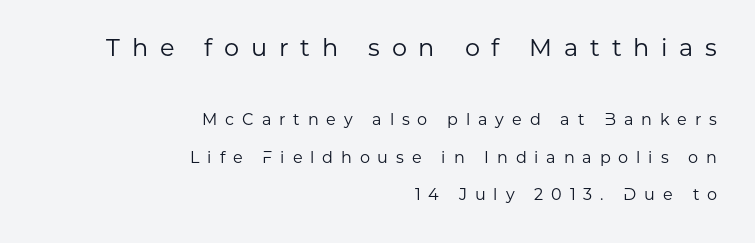
Q: Is the text bold? A: No.
Q: Is the text italic (slanted)? A: No, it is upright.
Q: Is the text underlined? A: No.
Q: How is the paragraph aligned? A: Right-aligned.
Q: Is the spacing between letters normal or unusually wide? A: Unusually wide.
Q: Is the spacing between lines tight, normal or loose? A: Loose.
Q: Which block of text is set in a larger size, the first (top) or the second (bottom)? A: The first (top) one.
